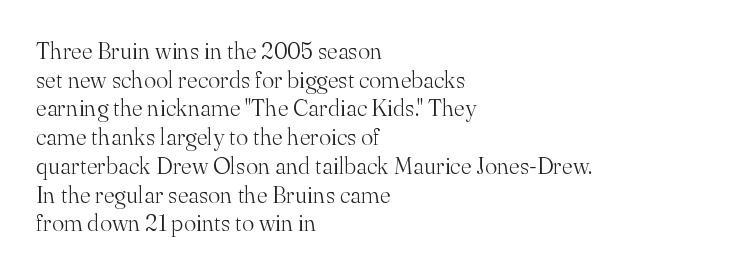
Q: Is the text bold? A: No.
Q: Is the text italic (slanted)? A: No, it is upright.
Q: Is the text underlined? A: No.
Q: How is the paragraph aligned? A: Left-aligned.
Q: Is the spacing between letters normal or unusually wide? A: Normal.
Q: Is the spacing between lines tight, normal or loose? A: Normal.
